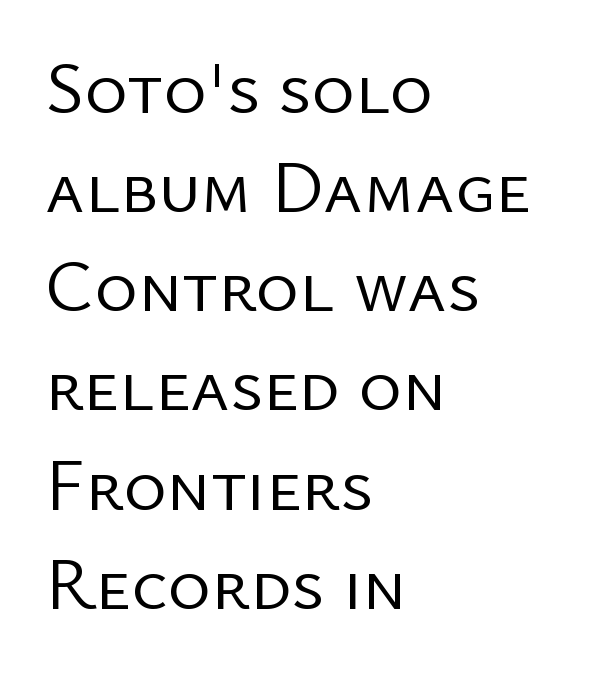
Q: Is the text bold? A: No.
Q: Is the text italic (slanted)? A: No, it is upright.
Q: Is the typeface a serif or a sans-serif typeface? A: Sans-serif.
Q: Is the text underlined? A: No.
Q: How is the paragraph aligned? A: Left-aligned.
Q: Is the spacing between letters normal or unusually wide? A: Normal.
Q: Is the spacing between lines tight, normal or loose? A: Normal.
Q: Width (condensed, normal, or wide)? A: Normal.
Q: Stroke contrast? A: Low.
Q: x-height? A: Medium.
Q: Monospaced? A: No.
